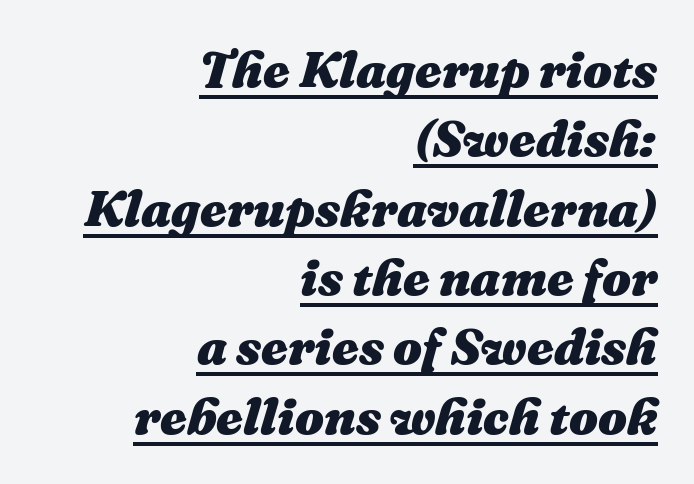
Q: Is the text bold? A: Yes.
Q: Is the text italic (slanted)? A: Yes, it leans right by about 16 degrees.
Q: Is the text underlined? A: Yes.
Q: How is the paragraph aligned? A: Right-aligned.
Q: Is the spacing between letters normal or unusually wide? A: Normal.
Q: Is the spacing between lines tight, normal or loose? A: Normal.
Q: Width (condensed, normal, or wide)? A: Normal.
Q: Stroke contrast? A: Medium.
Q: x-height? A: Medium.
Q: Monospaced? A: No.
